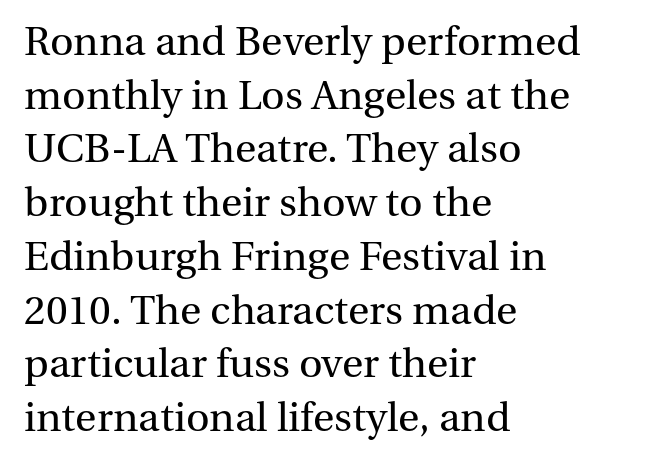
Look at the tracking — it's just the regular setting, nothing added. It's the straight-up-and-down kind of type. Font category for this specimen: serif. A typesetter would call this proportional, since set widths differ per character. These lines stack with their left ends in a neat column.
